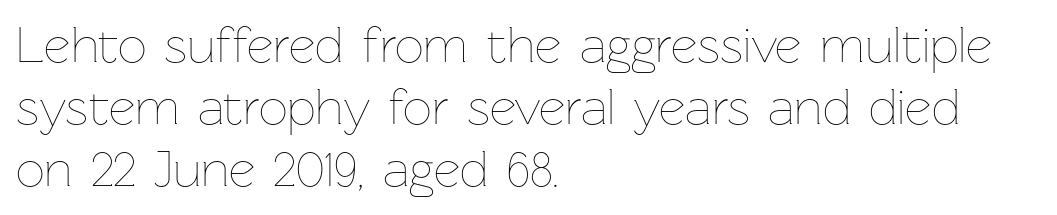
Is the block centered? No — it sits flush against the left margin. These lines keep a tight, regular rhythm from letter to letter. This sample has the flowing, uneven cadence of proportional lettering. Descender tails drop into unmarked territory. Unbolded letterforms with no extra heft.
